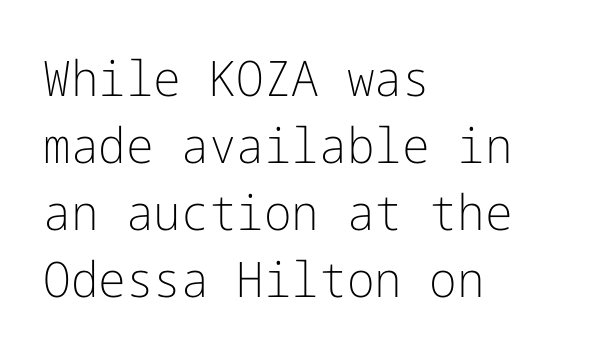
The image shows 49 px light sans-serif type, upright; set left-aligned, normal line spacing (1.37x), normal letter spacing, not underlined; low stroke contrast and a medium x-height.
